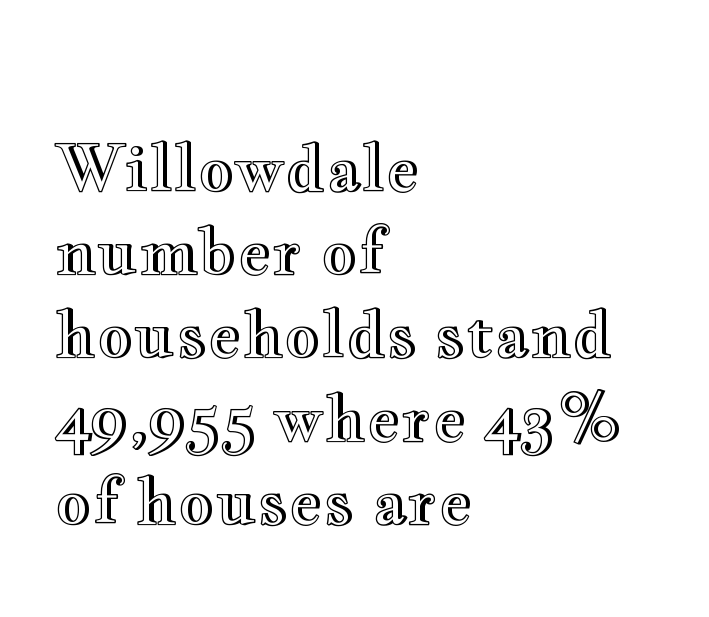
{"italic": "no", "width": "wide", "x_height": "small", "monospaced": "no", "underline": "no", "align": "left", "line_spacing": "normal", "line_spacing_ratio": 1.3, "letter_spacing": "normal", "letter_spacing_em": 0.0, "glyph_px": 64}
